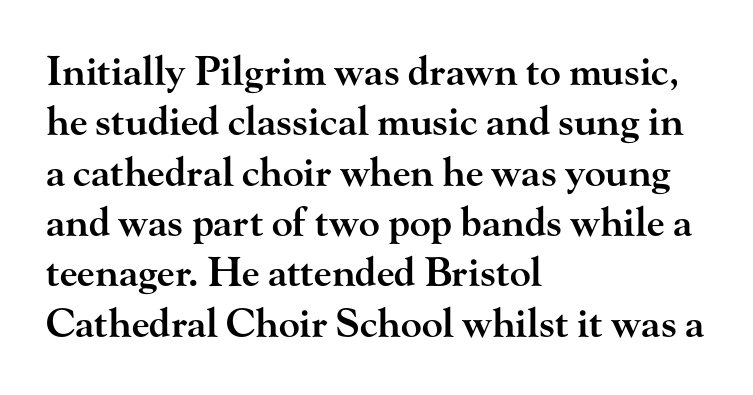
Q: Is the text bold? A: Semi-bold.
Q: Is the text italic (slanted)? A: No, it is upright.
Q: Is the typeface a serif or a sans-serif typeface? A: Serif.
Q: Is the text underlined? A: No.
Q: How is the paragraph aligned? A: Left-aligned.
Q: Is the spacing between letters normal or unusually wide? A: Normal.
Q: Is the spacing between lines tight, normal or loose? A: Normal.
Q: Width (condensed, normal, or wide)? A: Wide.
Q: Stroke contrast? A: High.
Q: x-height? A: Small.
Q: Monospaced? A: No.
